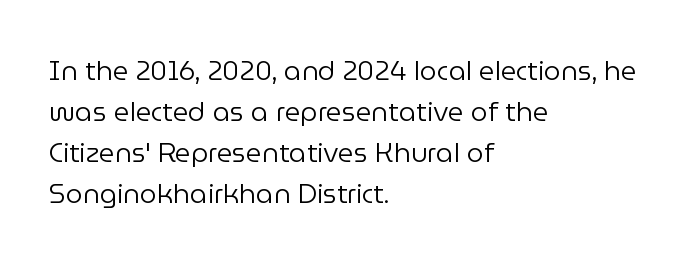
Q: Is the text bold? A: No.
Q: Is the text italic (slanted)? A: No, it is upright.
Q: Is the text underlined? A: No.
Q: How is the paragraph aligned? A: Left-aligned.
Q: Is the spacing between letters normal or unusually wide? A: Normal.
Q: Is the spacing between lines tight, normal or loose? A: Normal.
